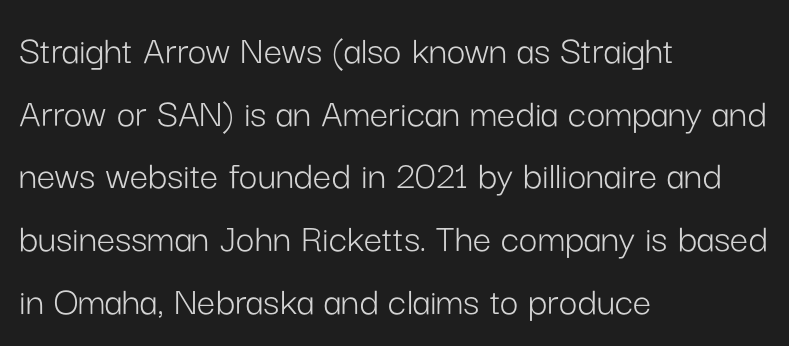
Q: Is the text bold? A: No.
Q: Is the text italic (slanted)? A: No, it is upright.
Q: Is the typeface a serif or a sans-serif typeface? A: Sans-serif.
Q: Is the text underlined? A: No.
Q: How is the paragraph aligned? A: Left-aligned.
Q: Is the spacing between letters normal or unusually wide? A: Normal.
Q: Is the spacing between lines tight, normal or loose? A: Normal.
Q: Width (condensed, normal, or wide)? A: Normal.
Q: Stroke contrast? A: Low.
Q: x-height? A: Medium.
Q: Monospaced? A: No.
